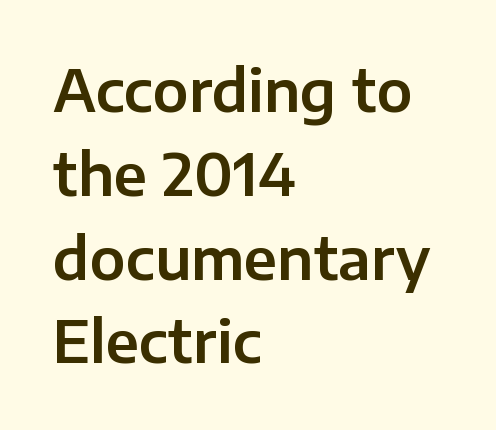
The image shows 57 px sans-serif type, upright; set left-aligned, normal line spacing (1.47x), normal letter spacing, not underlined; low stroke contrast and a medium x-height.
